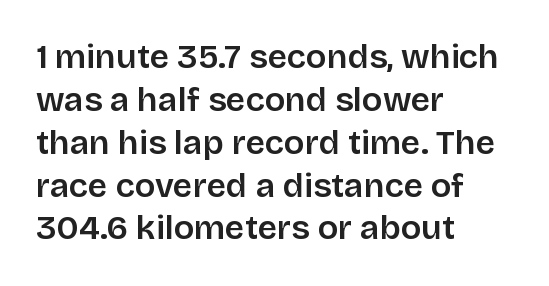
The image shows 34 px sans-serif type, upright; set left-aligned, normal line spacing (1.26x), normal letter spacing, not underlined; low stroke contrast and a large x-height.
